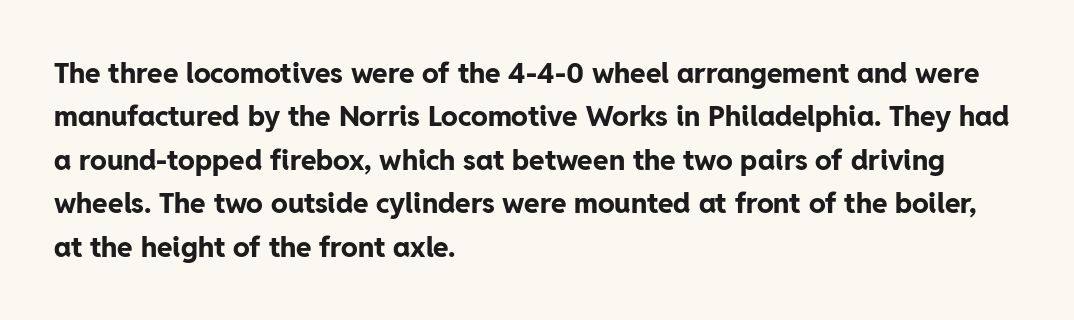
The image shows 28 px bold sans-serif type, upright; set left-aligned, normal line spacing (1.55x), normal letter spacing, not underlined; low stroke contrast and a medium x-height.
